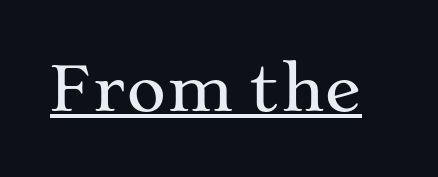
Q: Is the text italic (slanted)? A: No, it is upright.
Q: Is the typeface a serif or a sans-serif typeface? A: Serif.
Q: Is the text underlined? A: Yes.
Q: Is the spacing between letters normal or unusually wide? A: Normal.
Q: Width (condensed, normal, or wide)? A: Wide.
Q: Stroke contrast? A: Medium.
Q: x-height? A: Medium.
Q: Monospaced? A: No.
